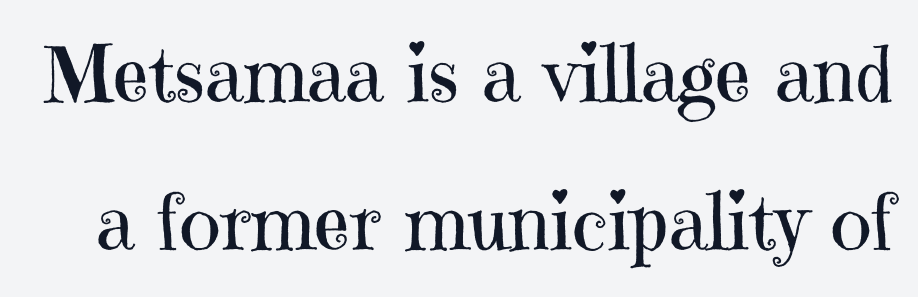
Think of a printed novel: that variable character pitch is what you see here. A quiet, ordinary-to-light weight characterises the typeface. Each word holds together tightly as a unit, with standard inter-letter gaps. Do the letters lean? They stand straight. Line spacing here is loose. The strip under each line holds only bare page.
